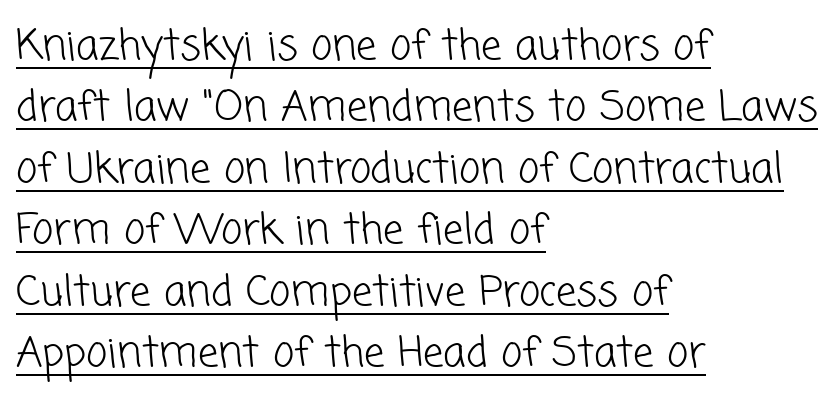
The image shows 41 px light sans-serif type; set left-aligned, normal line spacing (1.5x), normal letter spacing, underlined; low stroke contrast and a medium x-height.
